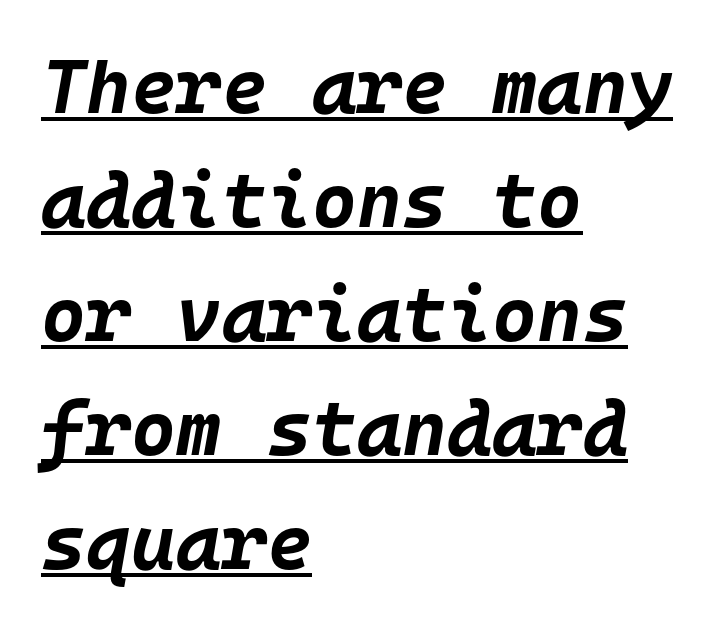
The space between consecutive lines is moderate. Casual observation: everything's shoved over to the left. Monospaced: the letters line up in strict vertical columns. This is oblique type, the kind used for emphasis or titles. Glance below the letters and you will spot a drawn line. How are the letters spaced? Ordinarily, with no added tracking.
